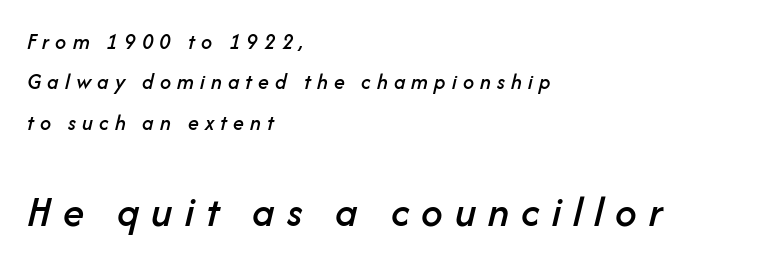
Q: Is the text italic (slanted)? A: Yes, it leans right by about 14 degrees.
Q: Is the text underlined? A: No.
Q: How is the paragraph aligned? A: Left-aligned.
Q: Is the spacing between letters normal or unusually wide? A: Unusually wide.
Q: Which block of text is set in a larger size, the first (top) or the second (bottom)? A: The second (bottom) one.
Q: Width (condensed, normal, or wide)? A: Normal.
Q: Stroke contrast? A: Low.
Q: x-height? A: Medium.
Q: Monospaced? A: No.
